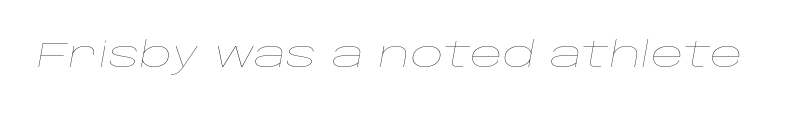
{"italic": "yes", "lean": "right", "slant_degrees": 10, "bold": "no", "weight": "thin", "width": "wide", "stroke_contrast": "low", "x_height": "large", "monospaced": "no", "underline": "no", "letter_spacing": "normal", "letter_spacing_em": 0.0, "glyph_px": 36}
